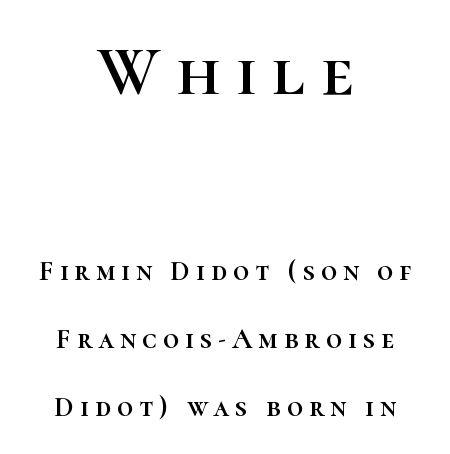
Is the letter spacing exaggerated? Yes — the characters are pushed far apart. Visually the block forms a symmetrical silhouette, jagged on both flanks. Horizontal bands of white between lines are thick stripes. Designer's note — italics off, roman on.
